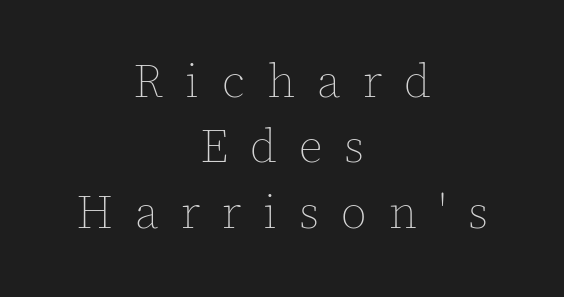
Q: Is the text bold? A: No.
Q: Is the text italic (slanted)? A: No, it is upright.
Q: Is the text underlined? A: No.
Q: How is the paragraph aligned? A: Centered.
Q: Is the spacing between letters normal or unusually wide? A: Unusually wide.
Q: Is the spacing between lines tight, normal or loose? A: Normal.
Q: Width (condensed, normal, or wide)? A: Normal.
Q: x-height? A: Medium.
Q: Monospaced? A: No.
